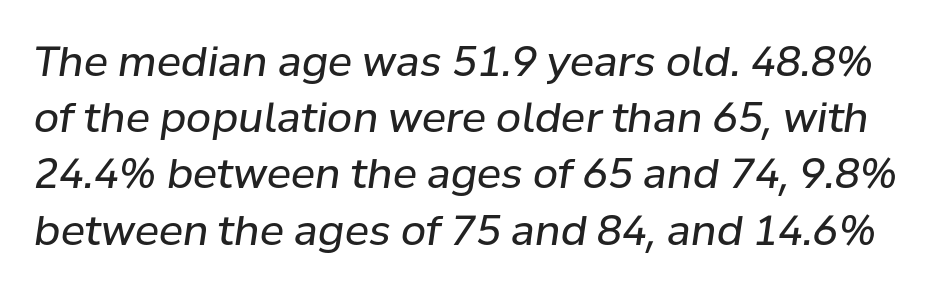
The image shows 41 px regular-weight type, italic (leaning right); set normal line spacing (1.37x), normal letter spacing, not underlined; low stroke contrast and a medium x-height.
